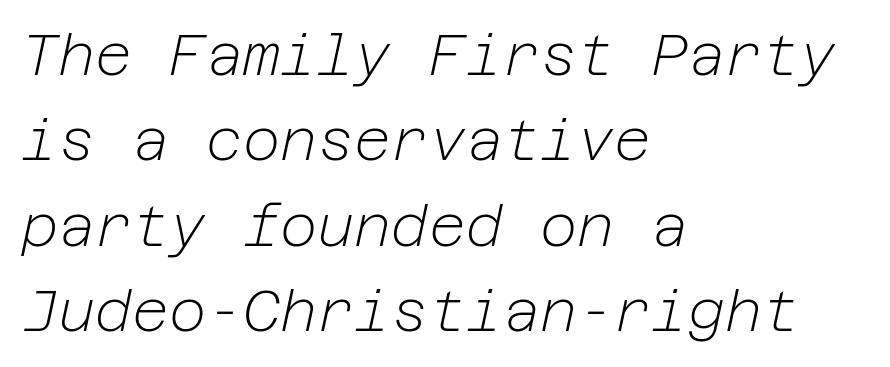
The image shows 57 px light type, italic (leaning right); set left-aligned, normal line spacing (1.5x), normal letter spacing, not underlined; low stroke contrast and a medium x-height.
